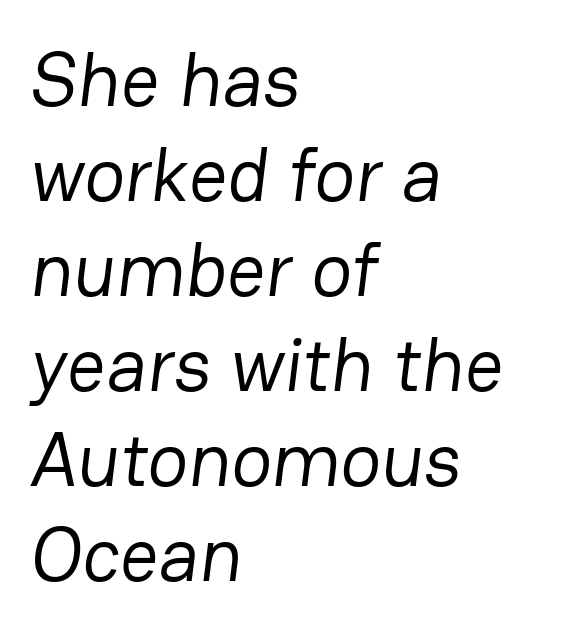
Typeset ragged right — the left edge is the straight one. No word sits above an underline. Is this a heavy cut? Hardly; it is regular or lighter. This sample keeps an unexceptional amount of space between lines.
